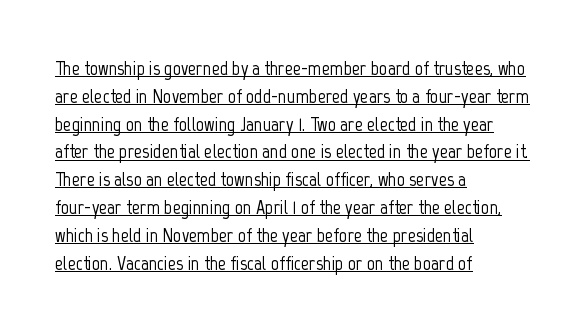
The image shows 20 px text type, upright; set left-aligned, normal line spacing (1.39x), normal letter spacing, underlined.
